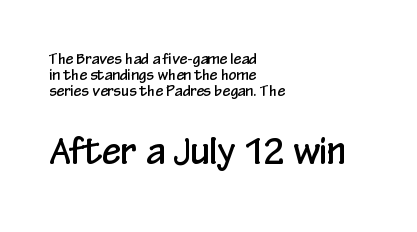
{"serif": "no", "italic": "no", "width": "condensed", "stroke_contrast": "low", "x_height": "medium", "monospaced": "no", "underline": "no", "align": "left", "line_spacing_ratio": 1.16, "letter_spacing": "normal", "letter_spacing_em": 0.0, "larger_block": "second", "size_ratio": 2.5, "glyph_px": 35}
